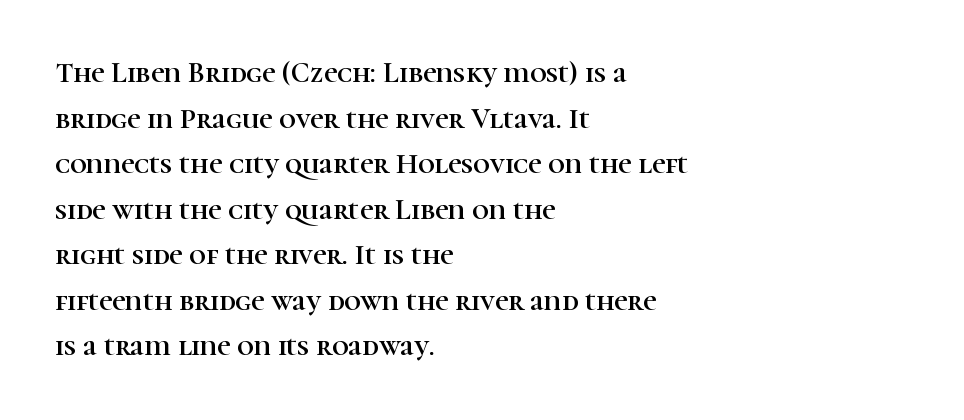
Characters follow at the spacing the type designer built in. The paragraph has a hard left edge and a soft right edge. You could not count columns in this text — the font is proportionally spaced. Examine the stroke ends and you'll spot serifs. The string is rendered with underlining switched off. Does the leading feel generous? No, just average.
